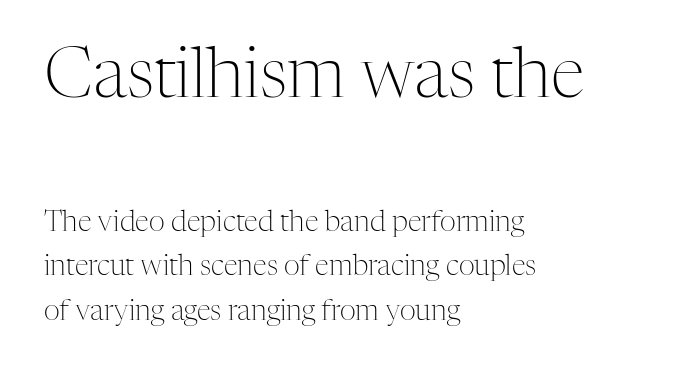
Type size steps down from the first block to the second. The glyphs in this specimen are seriffed. Regular leading. This sample uses an upright cut, with every glyph sitting square on the baseline. The passage shown is typed in a proportional face where columns would drift.
